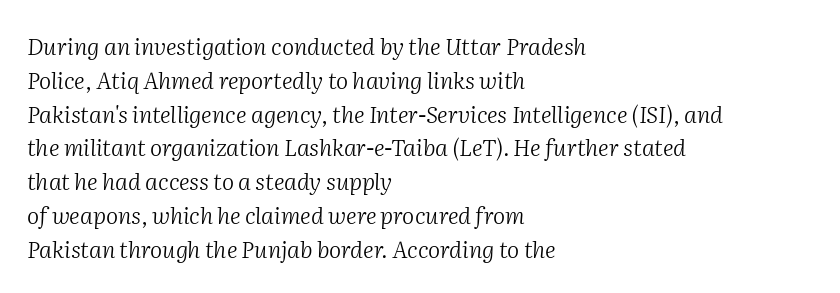
{"italic": "yes", "lean": "right", "slant_degrees": 2, "bold": "no", "underline": "no", "align": "left", "line_spacing": "normal", "line_spacing_ratio": 1.47, "letter_spacing": "normal", "letter_spacing_em": 0.0, "glyph_px": 23}
